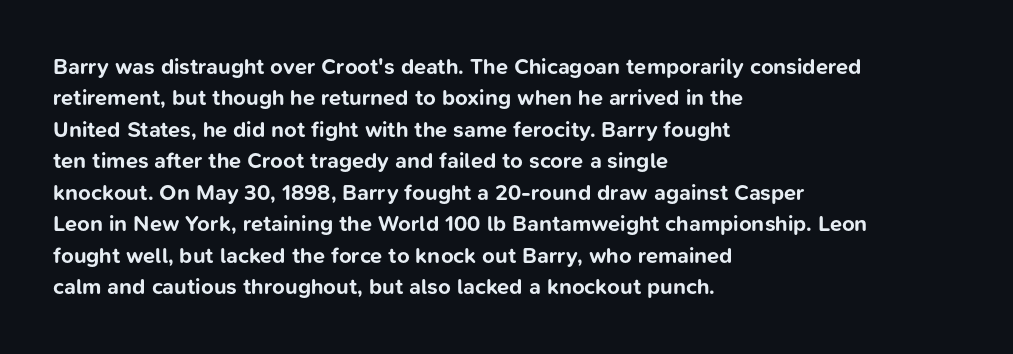
The vertical gap from one line to the next is medium. Bold? Absolutely — the strokes are thick and heavy. Plain, unruled lines of type. The ragged edge is on the right, which tells us the setting is flush left.
